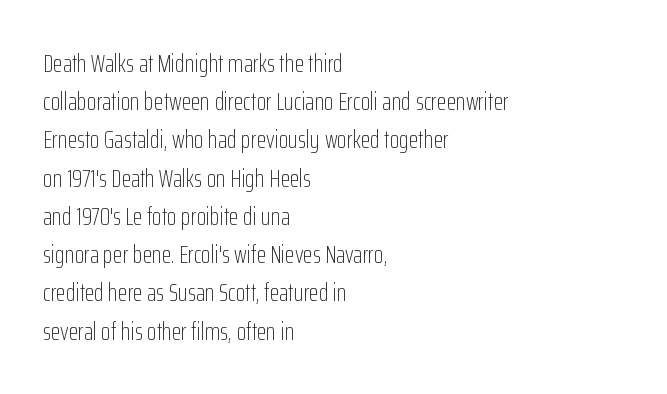
Q: Is the text bold? A: No.
Q: Is the text italic (slanted)? A: No, it is upright.
Q: Is the text underlined? A: No.
Q: How is the paragraph aligned? A: Left-aligned.
Q: Is the spacing between letters normal or unusually wide? A: Normal.
Q: Is the spacing between lines tight, normal or loose? A: Normal.
